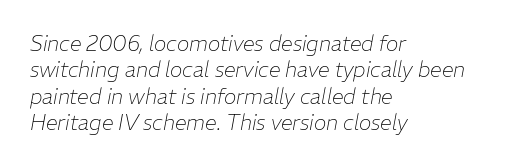
Q: Is the text bold? A: No.
Q: Is the text italic (slanted)? A: Yes, it leans right by about 11 degrees.
Q: Is the text underlined? A: No.
Q: How is the paragraph aligned? A: Left-aligned.
Q: Is the spacing between letters normal or unusually wide? A: Normal.
Q: Is the spacing between lines tight, normal or loose? A: Normal.
